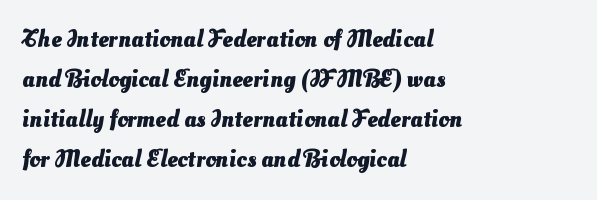
{"bold": "yes", "underline": "no", "align": "left", "line_spacing": "normal", "line_spacing_ratio": 1.67, "letter_spacing": "normal", "letter_spacing_em": 0.0, "glyph_px": 24}
